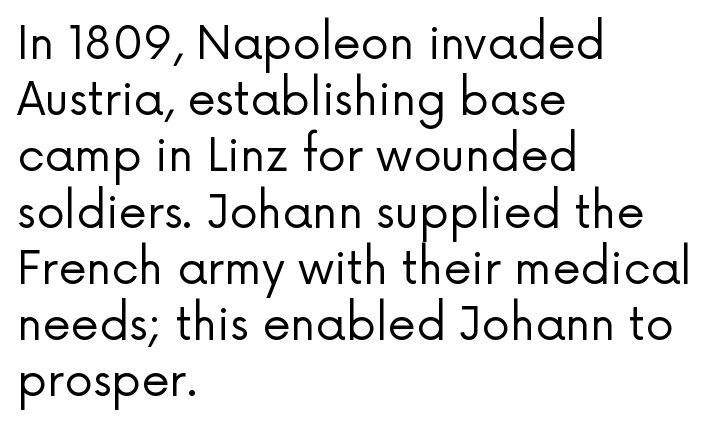
The image shows 45 px regular-weight sans-serif type, upright; set left-aligned, normal line spacing (1.25x), normal letter spacing, not underlined; low stroke contrast and a medium x-height.
